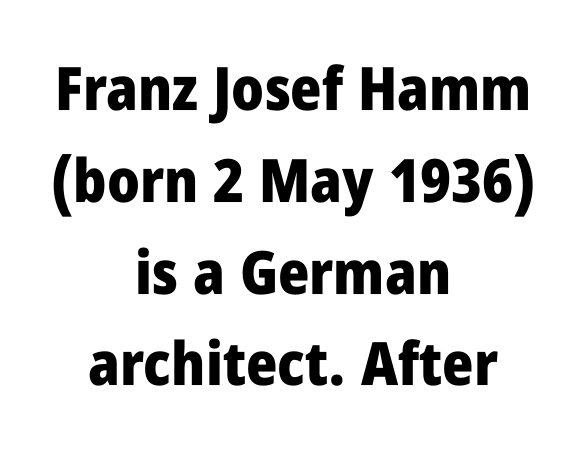
Q: Is the text bold? A: Yes.
Q: Is the text italic (slanted)? A: No, it is upright.
Q: Is the typeface a serif or a sans-serif typeface? A: Sans-serif.
Q: Is the text underlined? A: No.
Q: How is the paragraph aligned? A: Centered.
Q: Is the spacing between letters normal or unusually wide? A: Normal.
Q: Is the spacing between lines tight, normal or loose? A: Normal.
Q: Width (condensed, normal, or wide)? A: Condensed.
Q: Stroke contrast? A: Low.
Q: x-height? A: Large.
Q: Monospaced? A: No.
